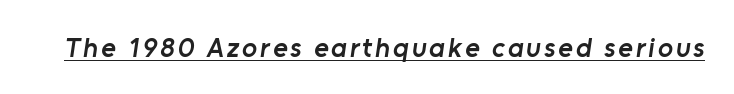
{"serif": "no", "bold": "semi", "weight": "semibold", "width": "normal", "stroke_contrast": "low", "x_height": "medium", "monospaced": "no", "underline": "yes", "glyph_px": 28}
